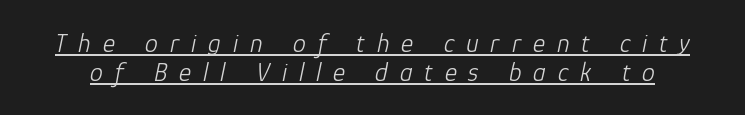
The image shows 26 px text type, italic (leaning right); set tight line spacing (1.11x), unusually wide letter spacing (+0.46 em), underlined.
